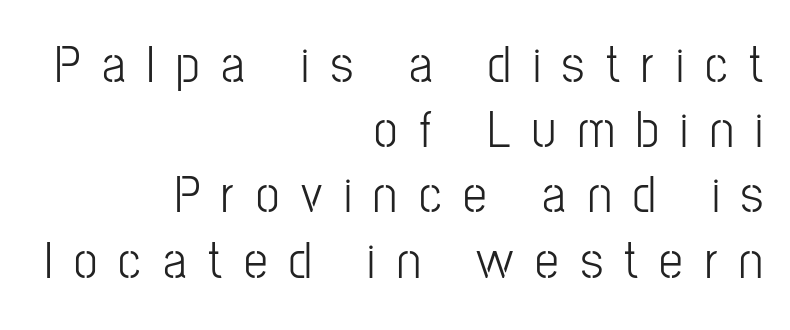
Q: Is the text bold? A: No.
Q: Is the text italic (slanted)? A: No, it is upright.
Q: Is the typeface a serif or a sans-serif typeface? A: Sans-serif.
Q: Is the text underlined? A: No.
Q: How is the paragraph aligned? A: Right-aligned.
Q: Is the spacing between letters normal or unusually wide? A: Unusually wide.
Q: Width (condensed, normal, or wide)? A: Condensed.
Q: Stroke contrast? A: Low.
Q: x-height? A: Medium.
Q: Monospaced? A: No.
